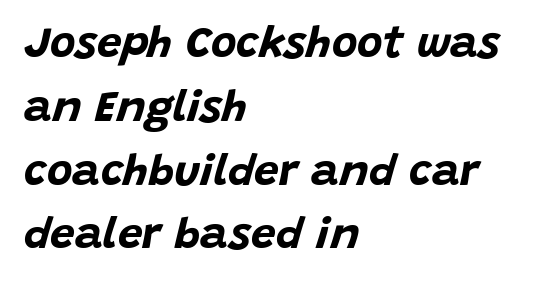
The setting favours the left margin, as ordinary paragraphs usually do. Weight check: bold — yes, fully. The horizontal fit of the characters is conventional and even. Lines of text with bare space underneath. The passage shown is typed in a proportional face where columns would drift.
